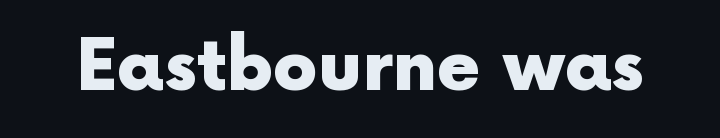
The type family on display is of the sans-serif kind. Clear beneath every line of the passage. This sample uses plain, unmodified letter spacing. The rendering uses a bold face; every stroke is thick and dark.
